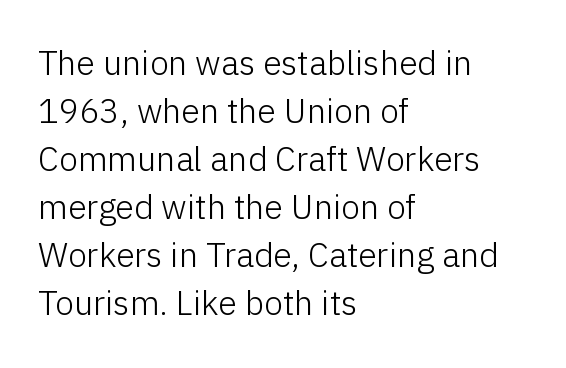
The image shows 34 px light sans-serif type, upright; set left-aligned, normal line spacing (1.41x), normal letter spacing, not underlined; low stroke contrast and a medium x-height.
